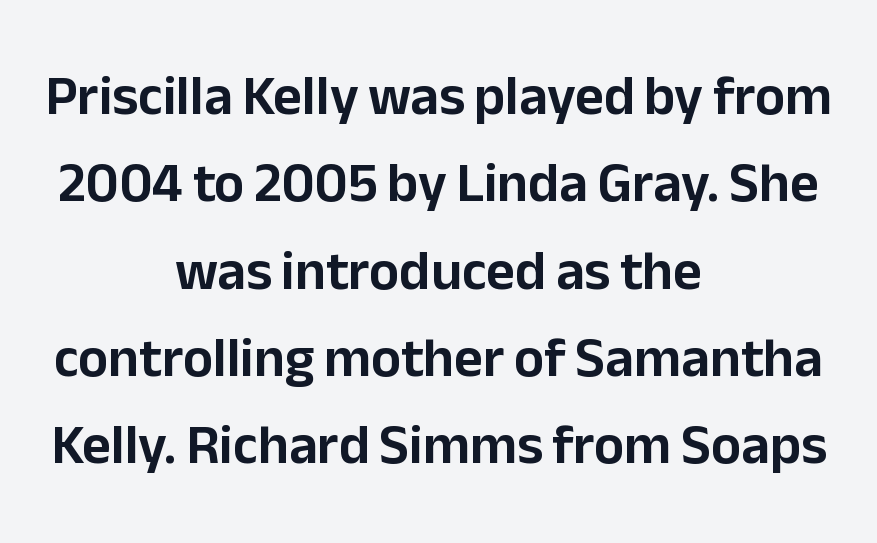
The rendering keeps characters at their native spacing. This sample is center-justified, so both line endings float freely. The foot of each line stays bare and open. A sans-serif font was chosen for this passage.
